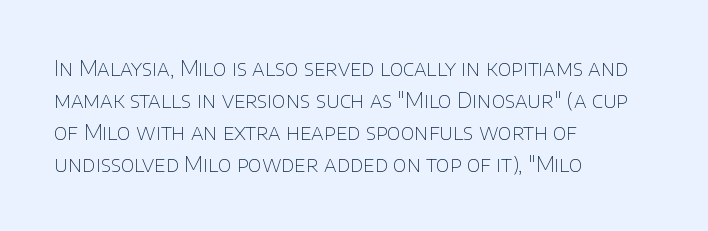
The image shows 21 px text type, upright; set left-aligned, normal line spacing (1.52x), normal letter spacing, not underlined.
